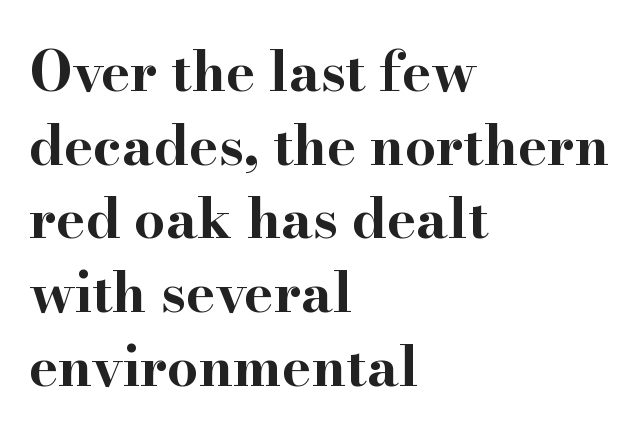
{"serif": "yes", "italic": "no", "bold": "yes", "weight": "bold", "width": "wide", "stroke_contrast": "high", "x_height": "small", "monospaced": "no", "underline": "no", "align": "left", "line_spacing": "normal", "line_spacing_ratio": 1.34, "letter_spacing": "normal", "letter_spacing_em": 0.0, "glyph_px": 55}
